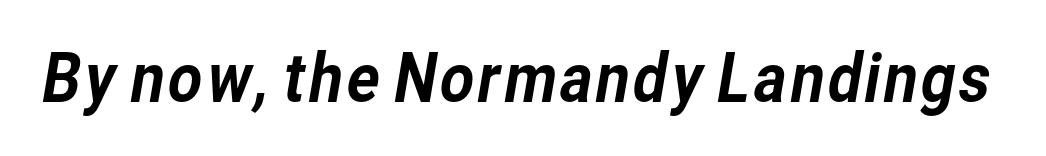
To sum up the face: it is a sans, with no serifs. Character widths vary here, with narrow letters taking less room than wide ones. What stands out about the letter spacing? Nothing — it is the standard amount. Descenders hang freely into open space.
